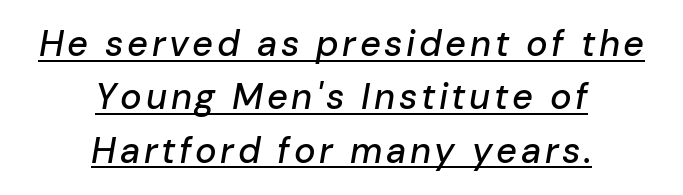
The image shows 36 px text type, italic (leaning right); set centered, normal line spacing (1.48x), underlined; low stroke contrast and a medium x-height.
